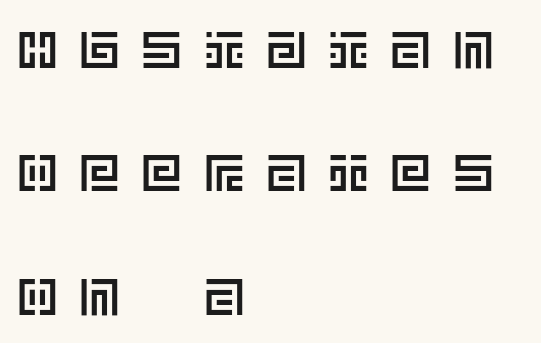
Q: Is the text italic (slanted)? A: No, it is upright.
Q: Is the text underlined? A: No.
Q: How is the paragraph aligned? A: Left-aligned.
Q: Is the spacing between letters normal or unusually wide? A: Unusually wide.
Q: Is the spacing between lines tight, normal or loose? A: Loose.
Q: Width (condensed, normal, or wide)? A: Normal.
Q: x-height? A: Large.
